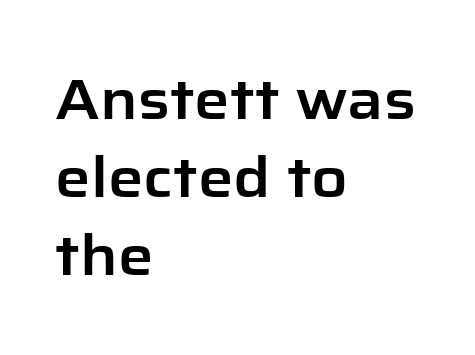
The image shows 56 px sans-serif type, upright; set left-aligned, normal line spacing (1.39x), normal letter spacing, not underlined; low stroke contrast and a medium x-height.
